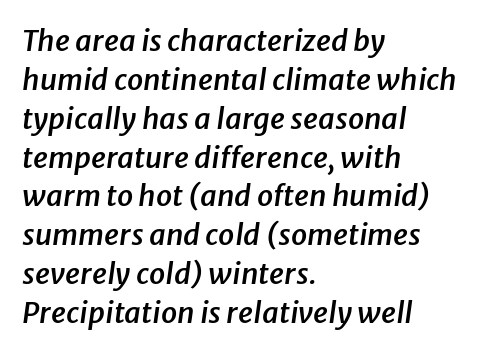
The image shows 29 px semibold type, italic (leaning right); set left-aligned, normal line spacing (1.34x), normal letter spacing, not underlined; low stroke contrast and a medium x-height.
